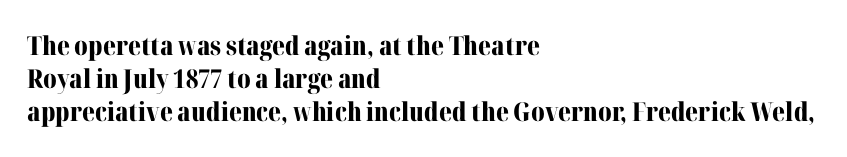
Q: Is the text bold? A: Yes.
Q: Is the text italic (slanted)? A: No, it is upright.
Q: Is the text underlined? A: No.
Q: How is the paragraph aligned? A: Left-aligned.
Q: Is the spacing between letters normal or unusually wide? A: Normal.
Q: Is the spacing between lines tight, normal or loose? A: Normal.
